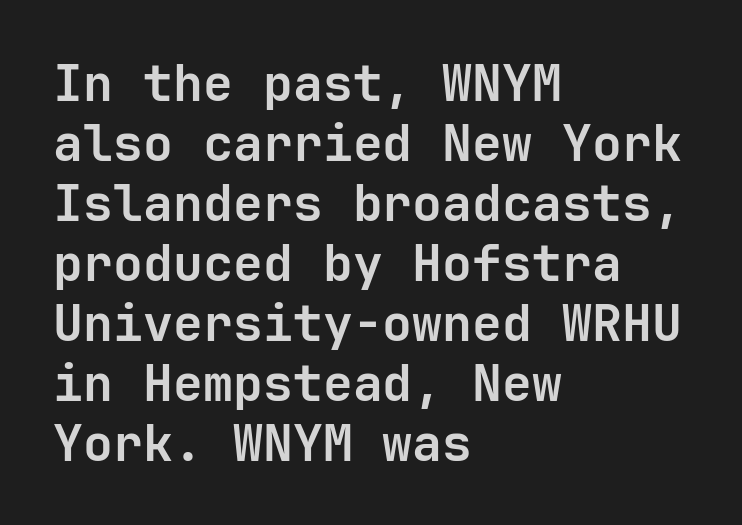
{"serif": "no", "italic": "no", "bold": "yes", "weight": "semibold", "width": "normal", "stroke_contrast": "low", "x_height": "medium", "underline": "no", "align": "left", "line_spacing_ratio": 1.2, "letter_spacing": "normal", "letter_spacing_em": 0.0, "glyph_px": 50}
